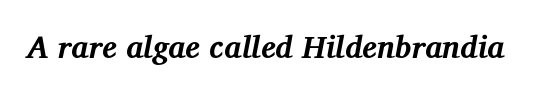
Are there feet on the stems? There are — it's a serif. You could not count columns in this text — the font is proportionally spaced. Standard letterfit; no display-style spreading of the glyphs. The baseline area is clear.
